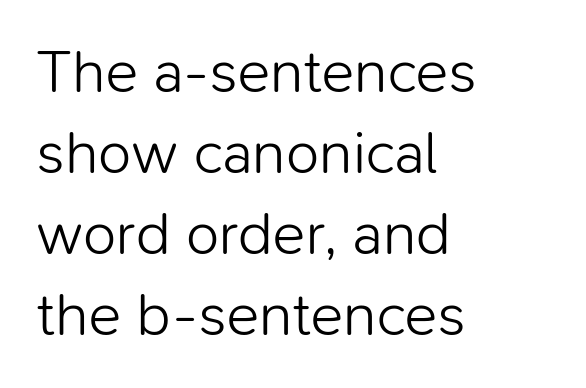
Words float on clear page, feet unadorned. Baseline-to-baseline distance is the conventional proportion of letter height. Is this a fixed-width face? No — the glyphs have proportional, varying widths. Posture: straight, roman, zero tilt.
